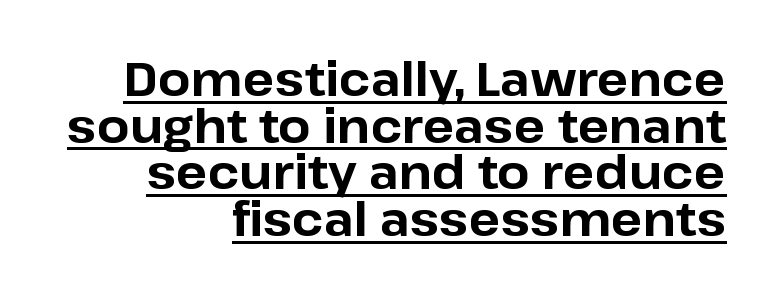
{"serif": "no", "italic": "no", "bold": "yes", "weight": "bold", "width": "normal", "stroke_contrast": "low", "x_height": "medium", "monospaced": "no", "underline": "yes", "align": "right", "line_spacing": "tight", "line_spacing_ratio": 0.99, "letter_spacing": "normal", "letter_spacing_em": 0.0, "glyph_px": 47}
